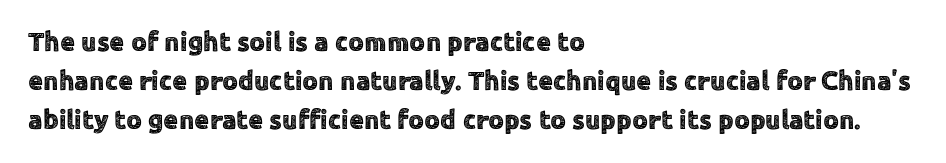
The image shows 27 px text type, upright; set left-aligned, normal line spacing (1.44x), normal letter spacing, not underlined.
